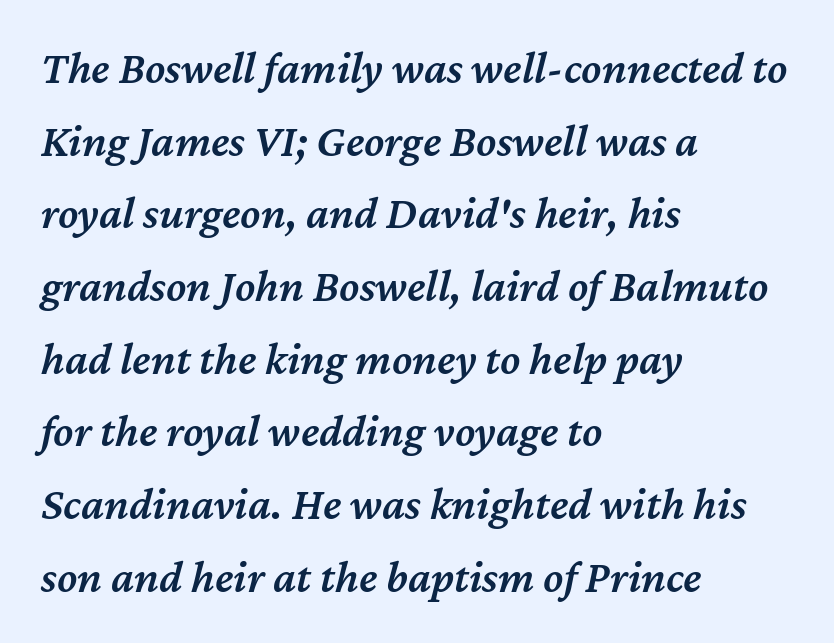
The image shows 46 px semibold type, italic (leaning right); set left-aligned, normal line spacing (1.58x), normal letter spacing, not underlined; medium stroke contrast and a medium x-height.
